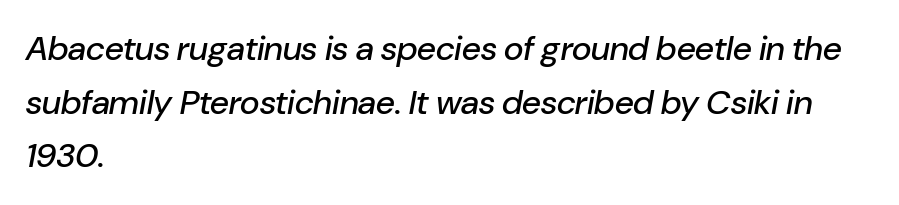
The space beneath each line is pristine and unruled. The compositor pushed each line to the left boundary. Tracking value appears to be zero — textbook default spacing. Horizontal bands of white between lines are of average thickness.
